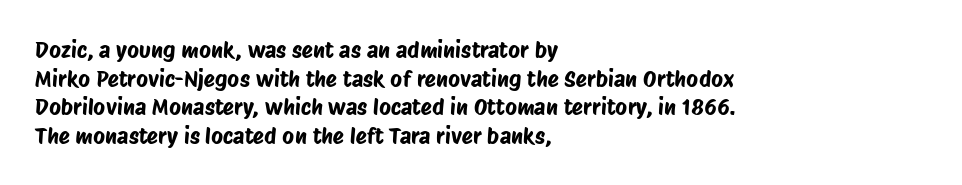
Q: Is the text underlined? A: No.
Q: How is the paragraph aligned? A: Left-aligned.
Q: Is the spacing between letters normal or unusually wide? A: Normal.
